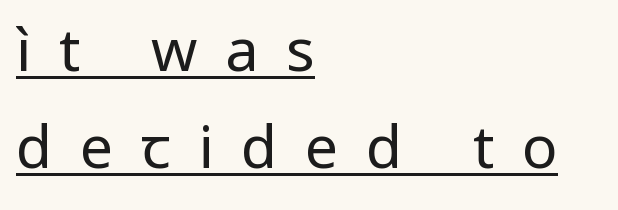
Q: Is the text bold? A: No.
Q: Is the text italic (slanted)? A: No, it is upright.
Q: Is the typeface a serif or a sans-serif typeface? A: Sans-serif.
Q: Is the text underlined? A: Yes.
Q: How is the paragraph aligned? A: Left-aligned.
Q: Is the spacing between letters normal or unusually wide? A: Unusually wide.
Q: Is the spacing between lines tight, normal or loose? A: Normal.
Q: Width (condensed, normal, or wide)? A: Normal.
Q: Stroke contrast? A: Low.
Q: x-height? A: Medium.
Q: Monospaced? A: No.
